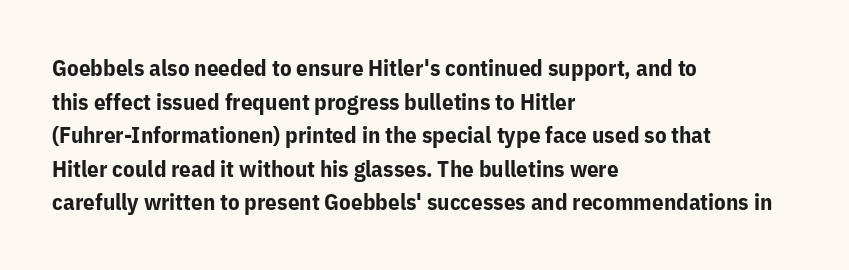
Each line starts at the same left margin while the right side varies. One glance says typical: line gaps are just what's usual. Nope, not italic — everything's standing straight. Plenty of ink on the page — the face is bold.
